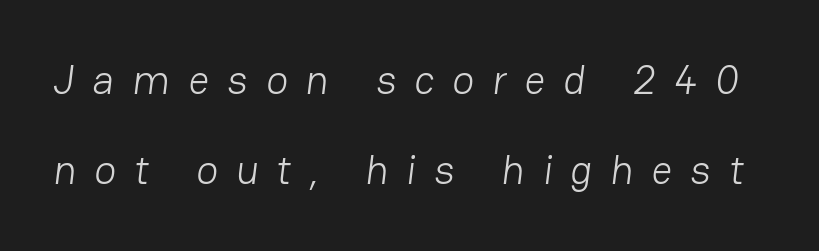
This reads as an unemphasized weight, regular at the heaviest. The glyphs in this specimen are sans serif. Has an underline been added? It has not. Widely set lines give the paragraph a tall, airy silhouette.
